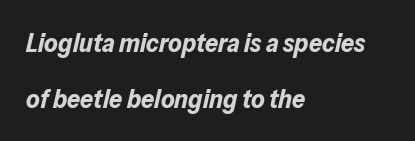
The image shows 26 px bold type, italic (leaning right); set left-aligned, loose line spacing (2.14x), normal letter spacing, not underlined.
